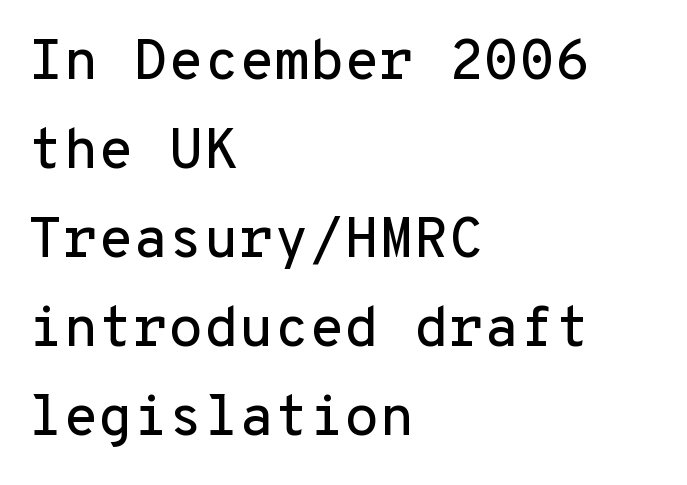
The image shows 57 px sans-serif type, upright, monospaced; set left-aligned, normal line spacing (1.56x), normal letter spacing, not underlined; low stroke contrast and a medium x-height.
